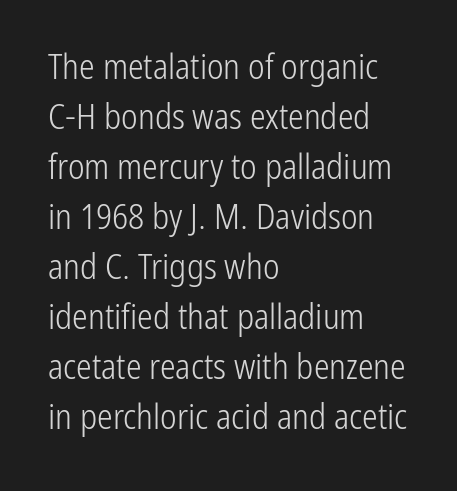
Q: Is the text bold? A: No.
Q: Is the text italic (slanted)? A: No, it is upright.
Q: Is the typeface a serif or a sans-serif typeface? A: Sans-serif.
Q: Is the text underlined? A: No.
Q: How is the paragraph aligned? A: Left-aligned.
Q: Is the spacing between letters normal or unusually wide? A: Normal.
Q: Is the spacing between lines tight, normal or loose? A: Normal.
Q: Width (condensed, normal, or wide)? A: Condensed.
Q: Stroke contrast? A: Low.
Q: x-height? A: Medium.
Q: Monospaced? A: No.
